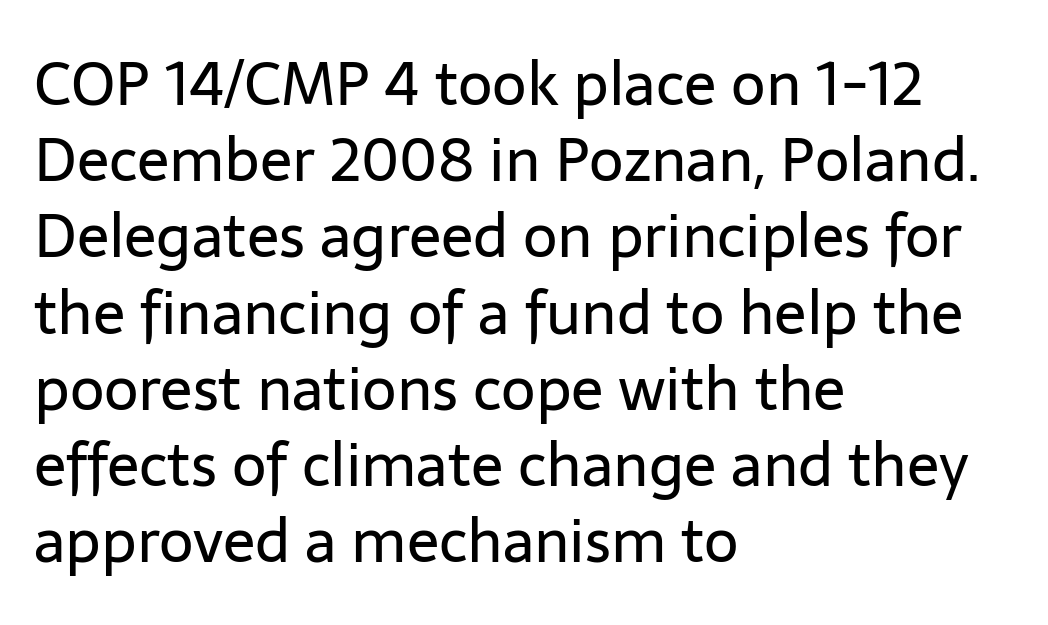
The typesetting does not lean heavy: it is not bold. The type family on display is of the sans-serif kind. The rendering keeps characters at their native spacing. Teacher's note: observe the even left margin — that is flush-left alignment.
